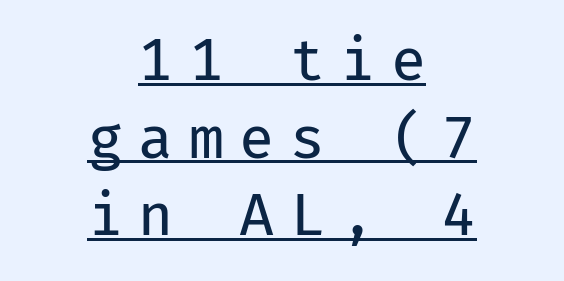
Q: Is the text bold? A: No.
Q: Is the text italic (slanted)? A: No, it is upright.
Q: Is the typeface a serif or a sans-serif typeface? A: Sans-serif.
Q: Is the text underlined? A: Yes.
Q: How is the paragraph aligned? A: Centered.
Q: Is the spacing between letters normal or unusually wide? A: Unusually wide.
Q: Is the spacing between lines tight, normal or loose? A: Normal.
Q: Width (condensed, normal, or wide)? A: Normal.
Q: Stroke contrast? A: Low.
Q: x-height? A: Medium.
Q: Monospaced? A: Yes.
